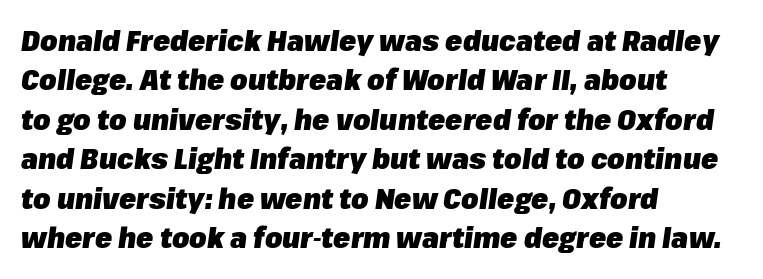
Q: Is the text bold? A: Yes.
Q: Is the text italic (slanted)? A: Yes, it leans right by about 8 degrees.
Q: Is the text underlined? A: No.
Q: How is the paragraph aligned? A: Left-aligned.
Q: Is the spacing between letters normal or unusually wide? A: Normal.
Q: Is the spacing between lines tight, normal or loose? A: Normal.
Q: Width (condensed, normal, or wide)? A: Normal.
Q: Stroke contrast? A: Low.
Q: x-height? A: Medium.
Q: Monospaced? A: No.
